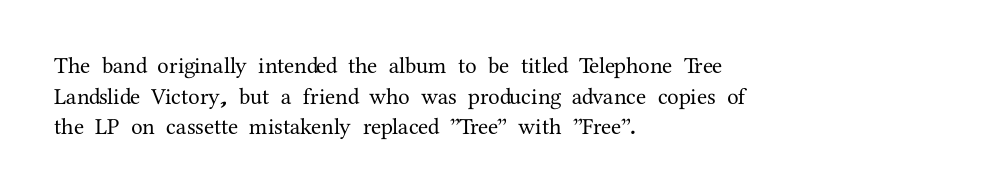
Q: Is the text italic (slanted)? A: No, it is upright.
Q: Is the text underlined? A: No.
Q: How is the paragraph aligned? A: Left-aligned.
Q: Is the spacing between letters normal or unusually wide? A: Normal.
Q: Is the spacing between lines tight, normal or loose? A: Normal.
